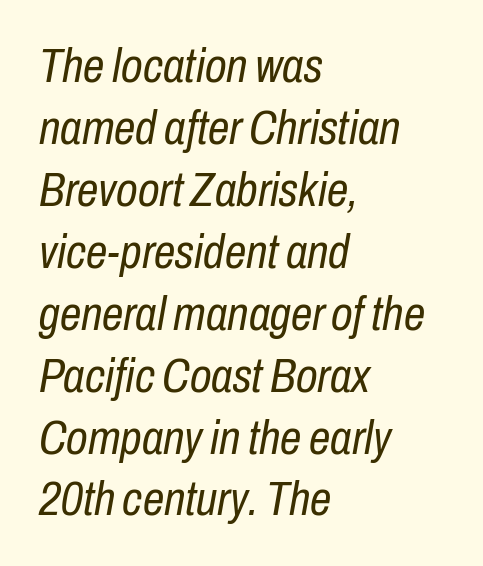
The image shows 48 px regular-weight, condensed type, italic (leaning right); set left-aligned, normal line spacing (1.29x), normal letter spacing, not underlined; low stroke contrast and a medium x-height.
